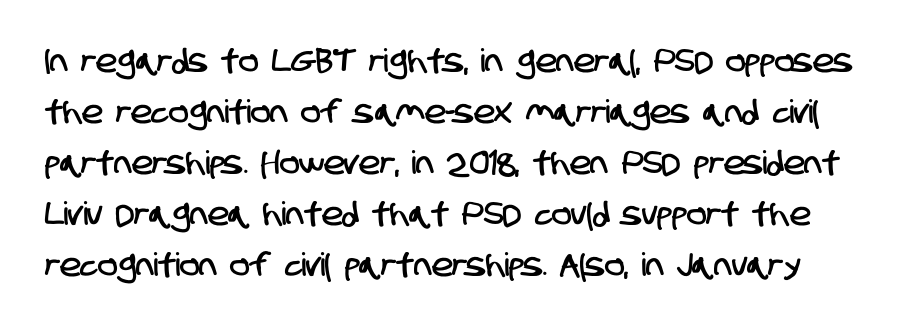
{"serif": "no", "width": "condensed", "stroke_contrast": "low", "x_height": "large", "monospaced": "no", "underline": "no", "line_spacing": "normal", "line_spacing_ratio": 1.59, "letter_spacing": "normal", "letter_spacing_em": 0.0, "glyph_px": 32}
